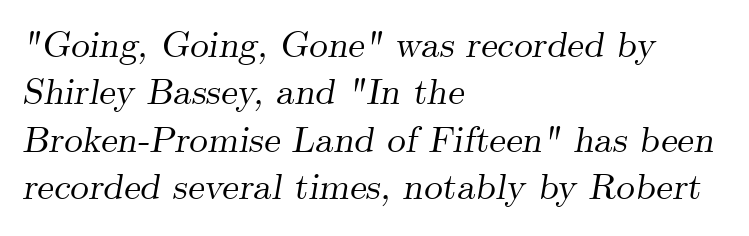
The image shows 37 px serif type, italic (leaning right); set left-aligned, normal line spacing (1.28x), normal letter spacing, not underlined; medium stroke contrast and a small x-height.
